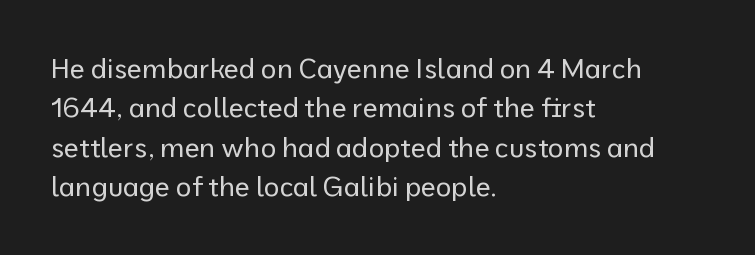
Quick note: not italic, upright. Is the stroke heavy? The answer is a plain regular-or-lighter. The setting favours the left margin, as ordinary paragraphs usually do. Has an underline been added? It has not. Tracking here is standard; glyphs follow each other at the usual distance. Line spacing here is normal.
